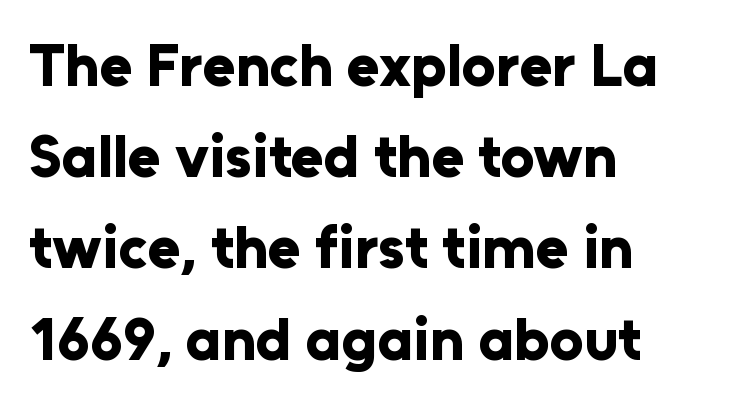
{"serif": "no", "italic": "no", "bold": "yes", "weight": "bold", "width": "normal", "stroke_contrast": "low", "x_height": "medium", "monospaced": "no", "underline": "no", "align": "left", "line_spacing": "normal", "line_spacing_ratio": 1.52, "letter_spacing": "normal", "letter_spacing_em": 0.0, "glyph_px": 60}
